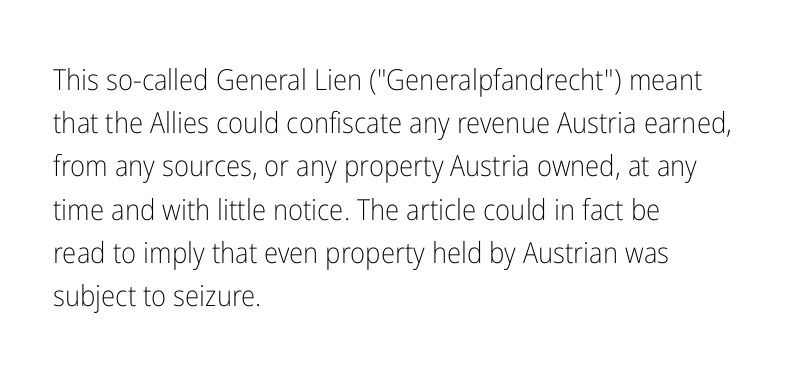
The image shows 29 px light, condensed sans-serif type, upright; set left-aligned, normal line spacing (1.49x), normal letter spacing, not underlined; low stroke contrast and a medium x-height.
